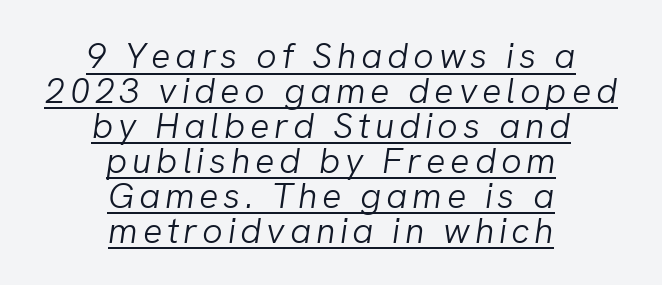
Q: Is the text bold? A: No.
Q: Is the text italic (slanted)? A: Yes, it leans right by about 8 degrees.
Q: Is the text underlined? A: Yes.
Q: How is the paragraph aligned? A: Centered.
Q: Is the spacing between lines tight, normal or loose? A: Tight.
Q: Width (condensed, normal, or wide)? A: Normal.
Q: Stroke contrast? A: Low.
Q: x-height? A: Medium.
Q: Monospaced? A: No.
